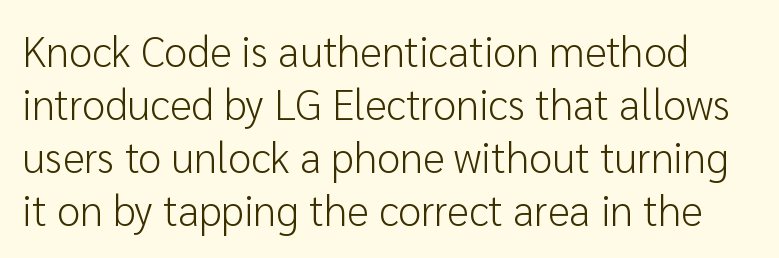
{"serif": "no", "italic": "no", "bold": "no", "weight": "light", "width": "normal", "stroke_contrast": "low", "x_height": "medium", "monospaced": "no", "underline": "no", "line_spacing": "normal", "line_spacing_ratio": 1.26, "letter_spacing": "normal", "letter_spacing_em": 0.0, "glyph_px": 42}
